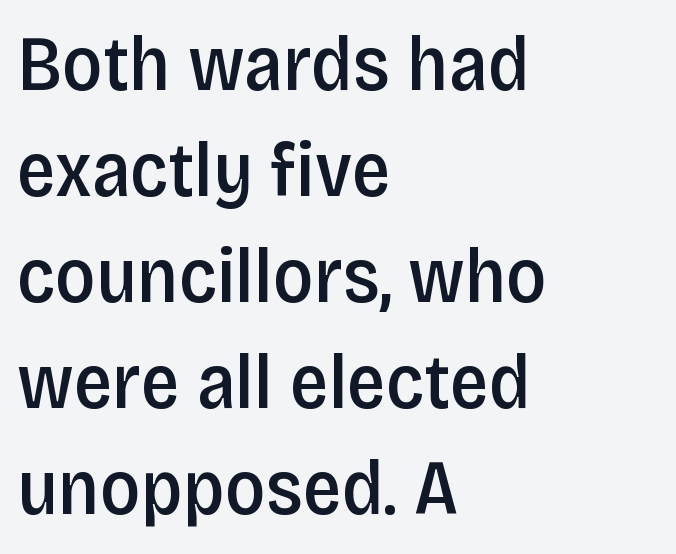
The image shows 78 px semibold, condensed sans-serif type, upright; set left-aligned, normal line spacing (1.36x), normal letter spacing, not underlined; low stroke contrast and a large x-height.
